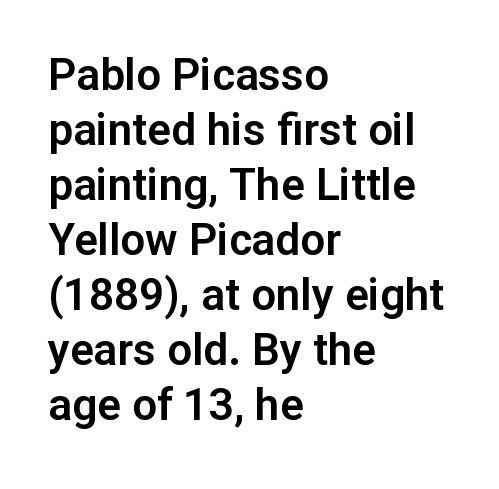
The image shows 44 px sans-serif type, upright; set left-aligned, normal line spacing (1.25x), normal letter spacing, not underlined; low stroke contrast and a medium x-height.
